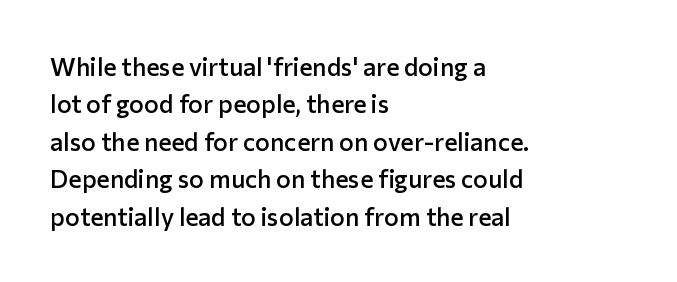
{"italic": "no", "bold": "semi", "underline": "no", "align": "left", "line_spacing": "normal", "line_spacing_ratio": 1.5, "letter_spacing": "normal", "letter_spacing_em": 0.0, "glyph_px": 25}
